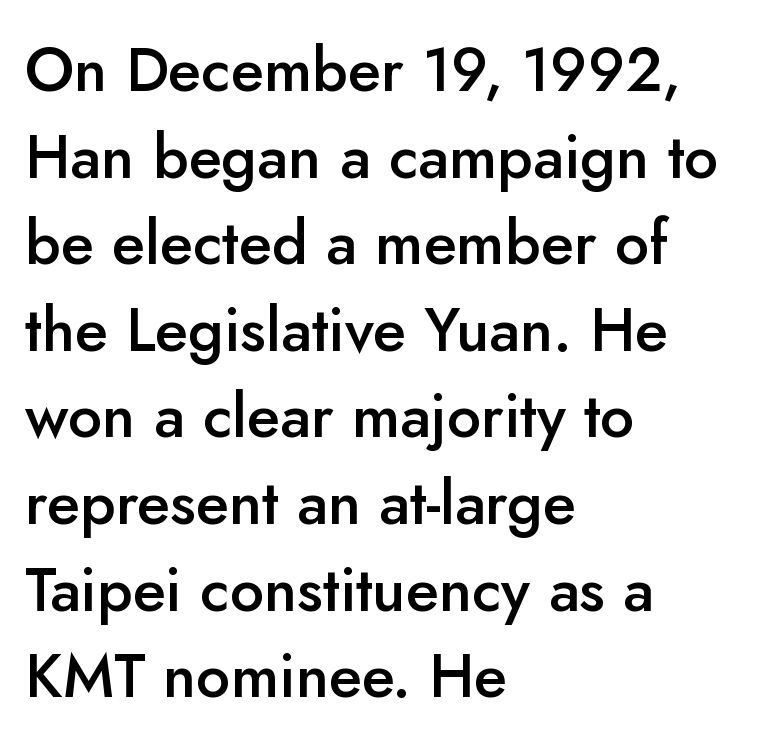
The designer went with a sans here, leaving each stem footless. There is no visible air inserted between adjacent glyphs. The passage is arranged the way most books set body copy — flush left. Compared with an ordinary text face, these strokes are moderately heavier — a semibold. Evenly set lines give the paragraph a standard silhouette.
